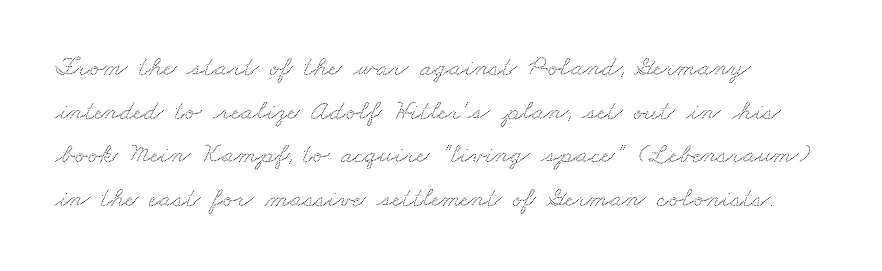
The image shows 28 px wide serif type; set normal line spacing (1.56x), normal letter spacing, not underlined; medium stroke contrast and a small x-height.
